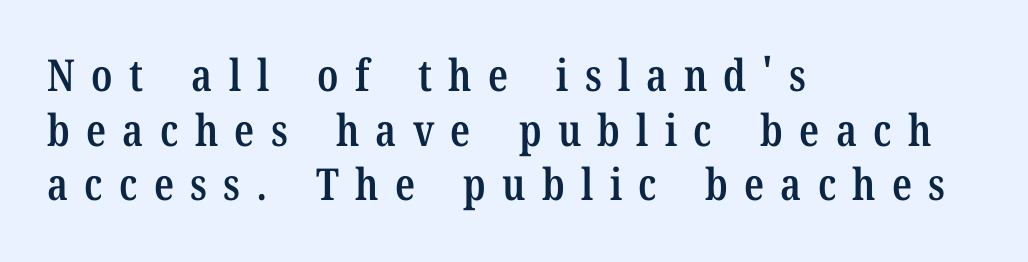
The image shows 44 px semibold, condensed serif type, upright; set left-aligned, line spacing 1.24x, unusually wide letter spacing (+0.37 em), not underlined; low stroke contrast and a medium x-height.
